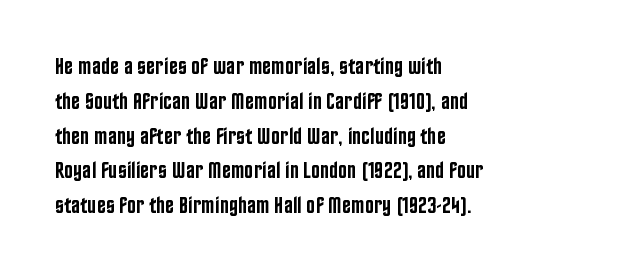
The image shows 24 px text type, upright; set left-aligned, normal line spacing (1.45x), normal letter spacing, not underlined.
